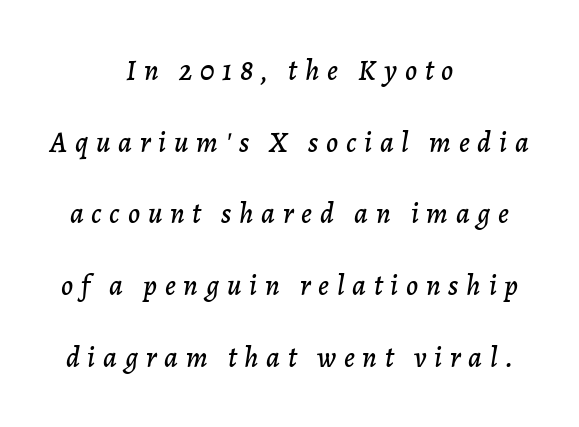
{"italic": "yes", "lean": "right", "slant_degrees": 7, "width": "normal", "stroke_contrast": "low", "x_height": "medium", "monospaced": "no", "underline": "no", "align": "center", "line_spacing": "loose", "line_spacing_ratio": 2.47, "letter_spacing": "wide", "letter_spacing_em": 0.27, "glyph_px": 29}
